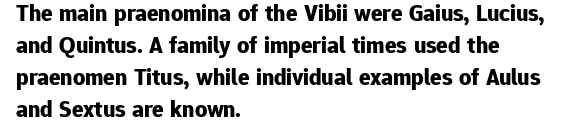
The image shows 24 px bold type, upright; set left-aligned, normal line spacing (1.33x), normal letter spacing, not underlined.
